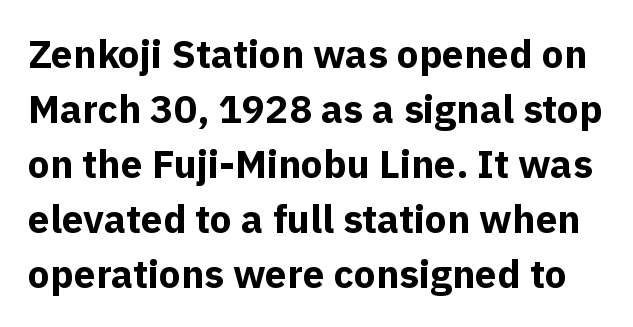
Q: Is the text bold? A: Yes.
Q: Is the text italic (slanted)? A: No, it is upright.
Q: Is the typeface a serif or a sans-serif typeface? A: Sans-serif.
Q: Is the text underlined? A: No.
Q: Is the spacing between letters normal or unusually wide? A: Normal.
Q: Is the spacing between lines tight, normal or loose? A: Normal.
Q: Width (condensed, normal, or wide)? A: Normal.
Q: x-height? A: Medium.
Q: Monospaced? A: No.
